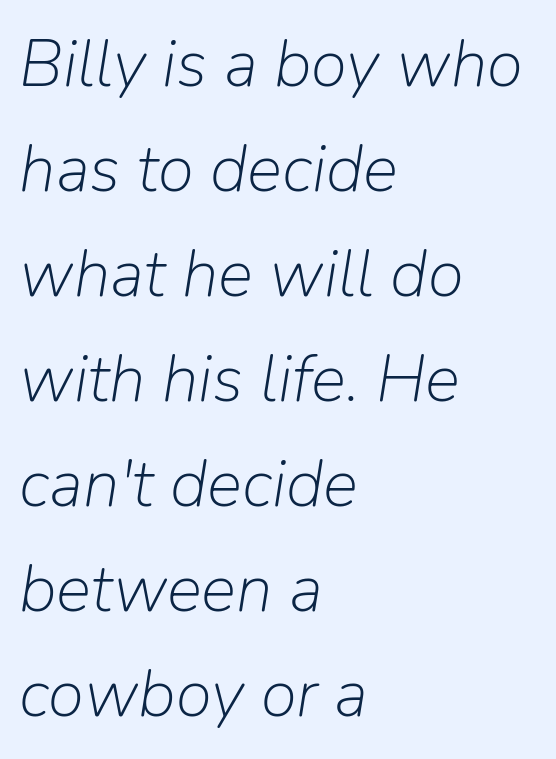
Summary of vertical rhythm: regular, with standard interline spacing. Character widths vary here, with narrow letters taking less room than wide ones. Look at the tracking — it's just the regular setting, nothing added. Stroke mass is kept to a normal reading level or below. Horizontally, the lines are justified to the leading edge only. Check the space under the baseline: it is left empty.
